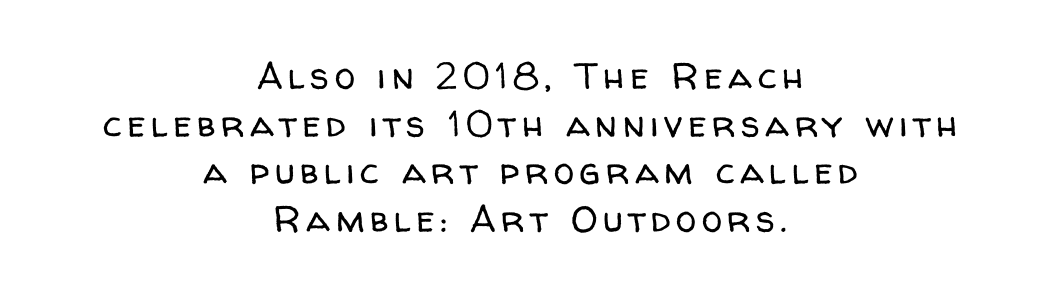
The image shows 37 px regular-weight sans-serif type, upright; set centered, normal line spacing (1.29x), not underlined; low stroke contrast and a medium x-height.
